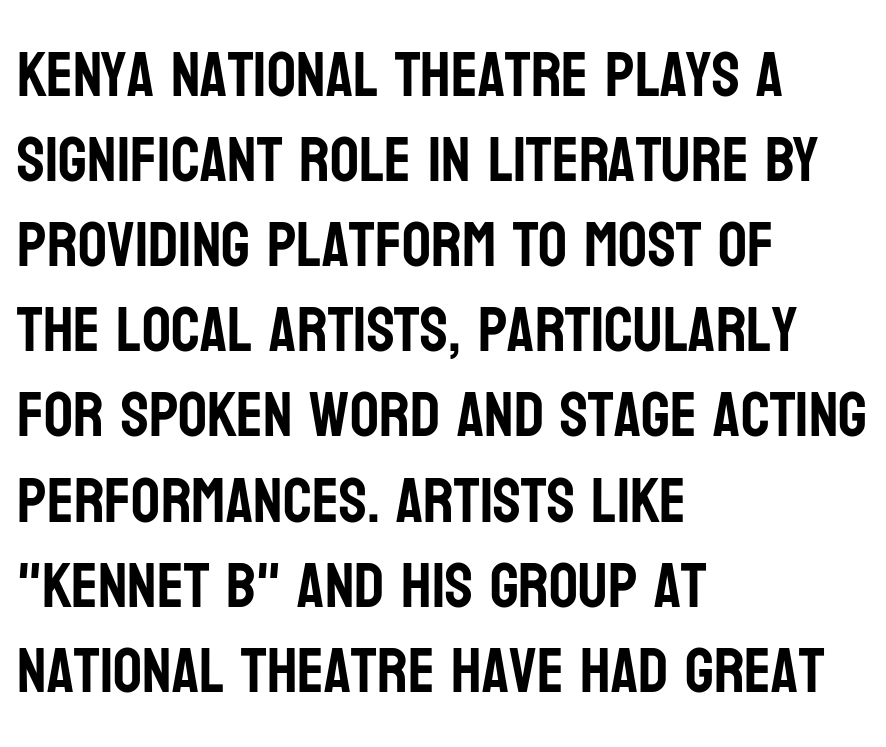
{"serif": "no", "italic": "no", "width": "condensed", "stroke_contrast": "low", "x_height": "large", "monospaced": "no", "underline": "no", "align": "left", "line_spacing": "normal", "line_spacing_ratio": 1.33, "letter_spacing": "normal", "letter_spacing_em": 0.0, "glyph_px": 64}
